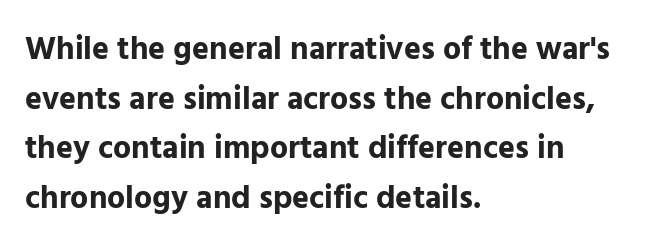
These lines keep a tight, regular rhythm from letter to letter. The block of text has a typical density, with ordinary space between rows. The ragged edge is on the right, which tells us the setting is flush left. Words float on clear page, feet unadorned. The strokes are fattened all the way to bold.
